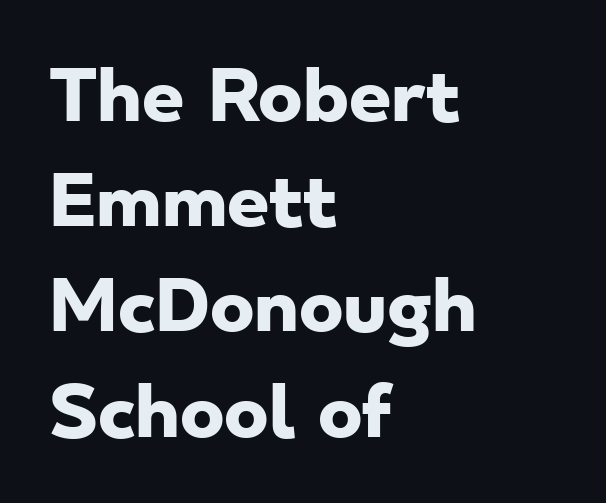
Varying glyph widths throughout — classic text-font behaviour. Interline gaps are of average width in this sample. The paragraph has a hard left edge and a soft right edge. Check under the words: just untouched page. Each glyph is drawn with heavy, bold strokes.
